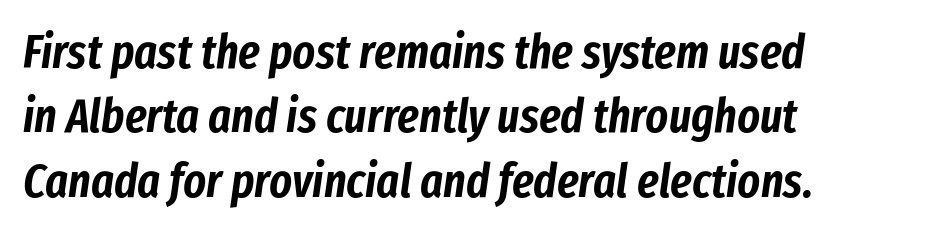
{"italic": "yes", "lean": "right", "slant_degrees": 8, "width": "condensed", "stroke_contrast": "low", "x_height": "medium", "monospaced": "no", "underline": "no", "align": "left", "line_spacing": "normal", "line_spacing_ratio": 1.34, "letter_spacing": "normal", "letter_spacing_em": 0.0, "glyph_px": 48}
